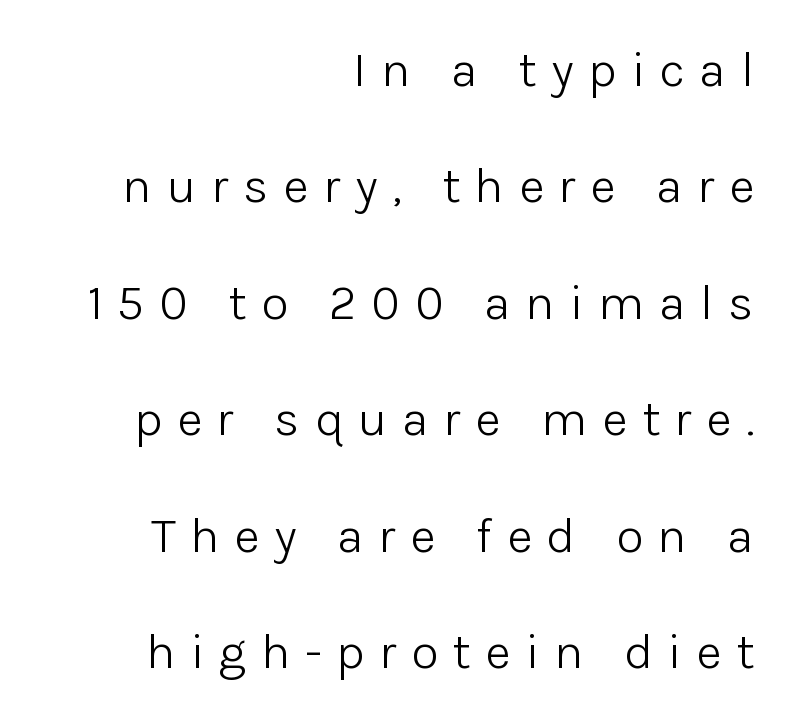
The image shows 50 px light sans-serif type, upright; set right-aligned, loose line spacing (2.33x), unusually wide letter spacing (+0.29 em), not underlined; low stroke contrast and a medium x-height.
